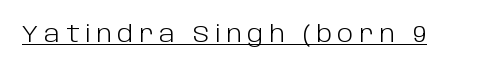
The image shows 24 px text type, upright; set unusually wide letter spacing (+0.24 em), underlined.
